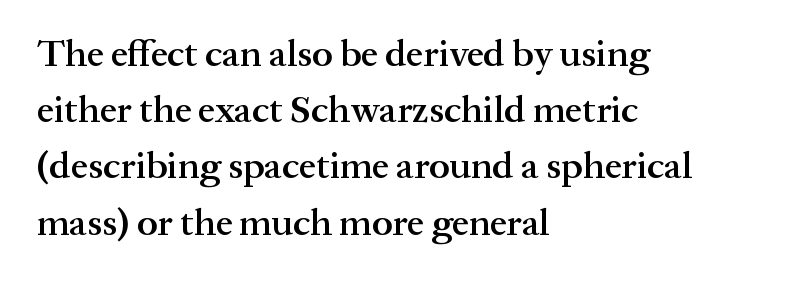
Note the varied advance widths — an 'i' is clearly narrower than an 'm'. A bit beefed up — I'd call it semibold rather than bold. Tracking value appears to be zero — textbook default spacing. Style check: upright. The designer went with a serif here, giving each stem small feet. Line beginnings align vertically; line endings do not.
